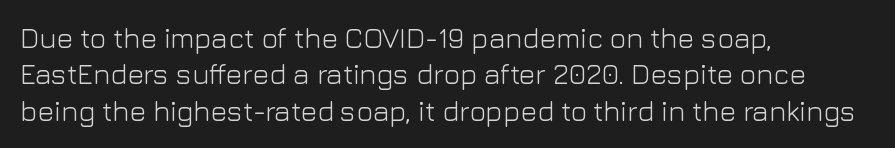
Q: Is the text bold? A: No.
Q: Is the text italic (slanted)? A: No, it is upright.
Q: Is the typeface a serif or a sans-serif typeface? A: Sans-serif.
Q: Is the text underlined? A: No.
Q: How is the paragraph aligned? A: Left-aligned.
Q: Is the spacing between letters normal or unusually wide? A: Normal.
Q: Is the spacing between lines tight, normal or loose? A: Normal.
Q: Width (condensed, normal, or wide)? A: Normal.
Q: Stroke contrast? A: Low.
Q: x-height? A: Medium.
Q: Monospaced? A: No.
